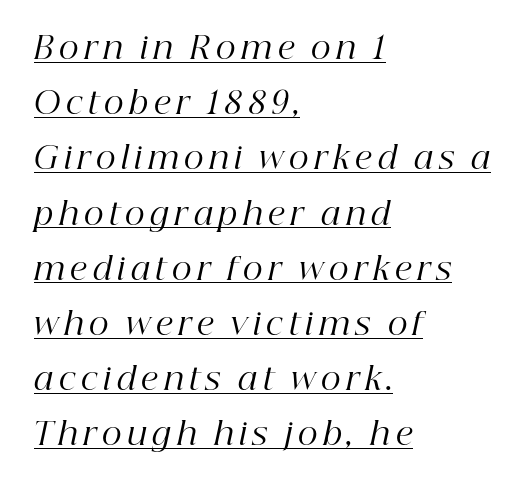
The image shows 31 px regular-weight serif type, italic (leaning right); set left-aligned, line spacing 1.78x, underlined; high stroke contrast and a medium x-height.
